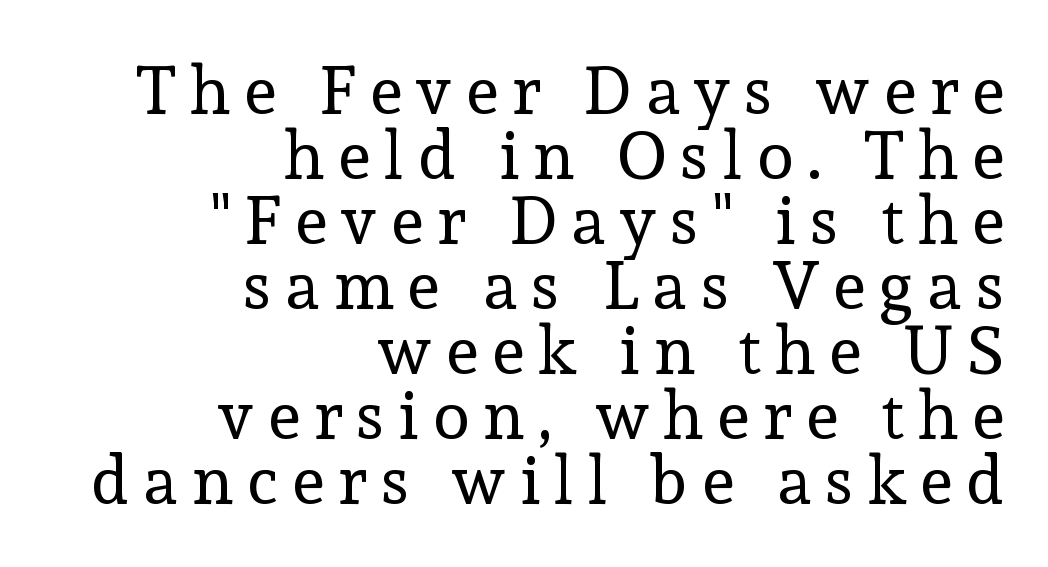
{"serif": "yes", "italic": "no", "bold": "no", "weight": "regular", "width": "normal", "x_height": "medium", "monospaced": "no", "underline": "no", "align": "right", "line_spacing": "tight", "line_spacing_ratio": 0.97, "letter_spacing": "wide", "letter_spacing_em": 0.21, "glyph_px": 67}
